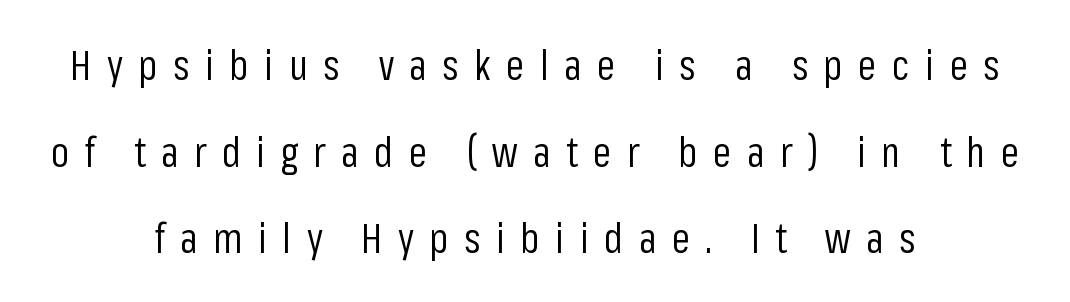
Q: Is the text bold? A: No.
Q: Is the text italic (slanted)? A: No, it is upright.
Q: Is the typeface a serif or a sans-serif typeface? A: Sans-serif.
Q: Is the text underlined? A: No.
Q: How is the paragraph aligned? A: Centered.
Q: Is the spacing between letters normal or unusually wide? A: Unusually wide.
Q: Is the spacing between lines tight, normal or loose? A: Loose.
Q: Width (condensed, normal, or wide)? A: Condensed.
Q: Stroke contrast? A: Low.
Q: x-height? A: Medium.
Q: Monospaced? A: No.
